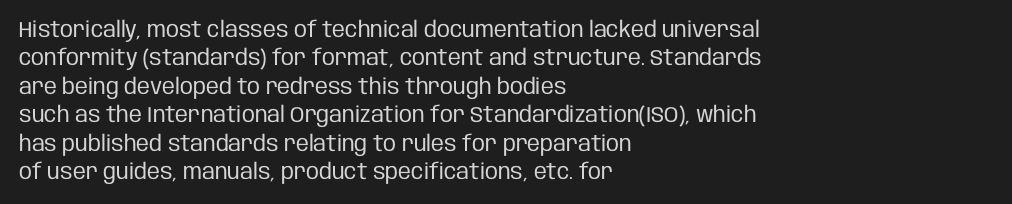
The image shows 22 px text type, upright; set left-aligned, normal line spacing (1.29x), normal letter spacing, not underlined.
